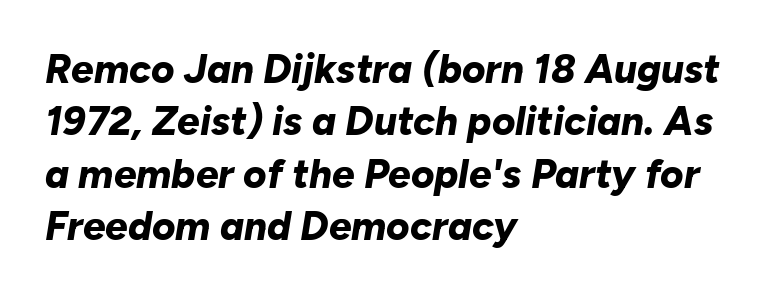
{"italic": "yes", "lean": "right", "slant_degrees": 10, "bold": "yes", "weight": "bold", "width": "normal", "stroke_contrast": "low", "x_height": "medium", "monospaced": "no", "underline": "no", "align": "left", "line_spacing": "normal", "line_spacing_ratio": 1.31, "letter_spacing": "normal", "letter_spacing_em": 0.0, "glyph_px": 40}
